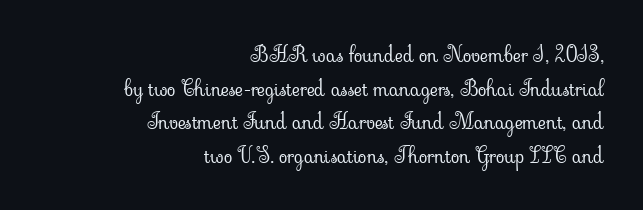
Weight: regular or lighter. Is the block centered? No — it sits flush against the right margin. Type without underlining. Glyph-to-glyph distance matches everyday printed text. Unlike italic type, these characters show no tilt at all. The lines sit at an ordinary, default distance from one another.
